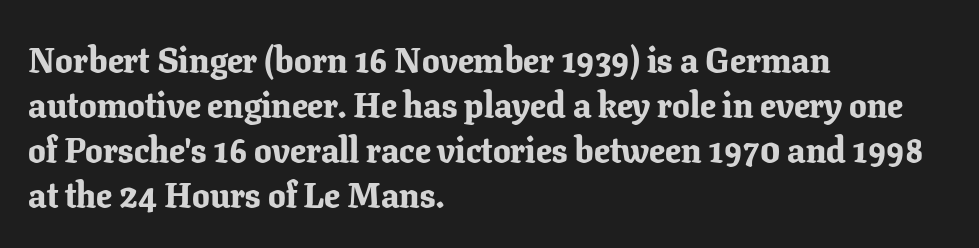
Q: Is the text bold? A: Yes.
Q: Is the text italic (slanted)? A: No, it is upright.
Q: Is the typeface a serif or a sans-serif typeface? A: Serif.
Q: Is the text underlined? A: No.
Q: How is the paragraph aligned? A: Left-aligned.
Q: Is the spacing between letters normal or unusually wide? A: Normal.
Q: Is the spacing between lines tight, normal or loose? A: Normal.
Q: Width (condensed, normal, or wide)? A: Normal.
Q: Stroke contrast? A: Low.
Q: x-height? A: Medium.
Q: Monospaced? A: No.
